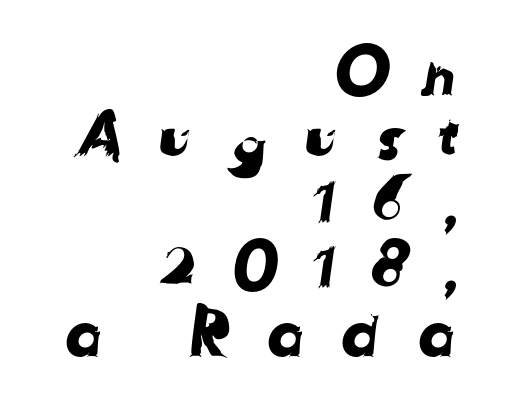
{"serif": "no", "width": "normal", "stroke_contrast": "low", "x_height": "medium", "monospaced": "no", "underline": "no", "align": "right", "line_spacing": "tight", "line_spacing_ratio": 1.03, "letter_spacing": "wide", "letter_spacing_em": 0.49, "glyph_px": 63}
